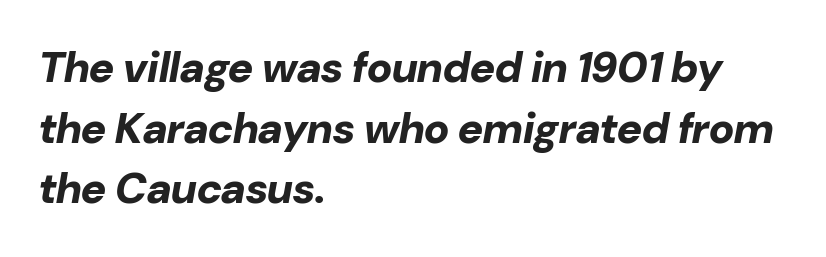
{"italic": "yes", "lean": "right", "slant_degrees": 10, "bold": "yes", "weight": "bold", "width": "normal", "stroke_contrast": "low", "x_height": "medium", "monospaced": "no", "underline": "no", "align": "left", "line_spacing": "normal", "line_spacing_ratio": 1.41, "letter_spacing": "normal", "letter_spacing_em": 0.0, "glyph_px": 43}
